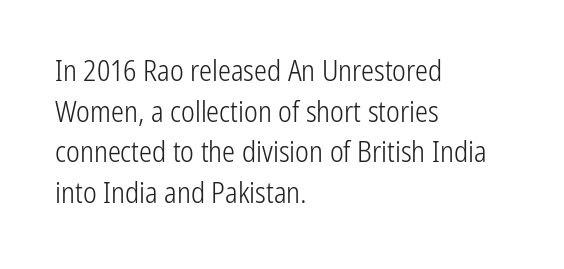
Q: Is the text bold? A: No.
Q: Is the text italic (slanted)? A: No, it is upright.
Q: Is the typeface a serif or a sans-serif typeface? A: Sans-serif.
Q: Is the text underlined? A: No.
Q: How is the paragraph aligned? A: Left-aligned.
Q: Is the spacing between letters normal or unusually wide? A: Normal.
Q: Is the spacing between lines tight, normal or loose? A: Normal.
Q: Width (condensed, normal, or wide)? A: Condensed.
Q: Stroke contrast? A: Low.
Q: x-height? A: Medium.
Q: Monospaced? A: No.
